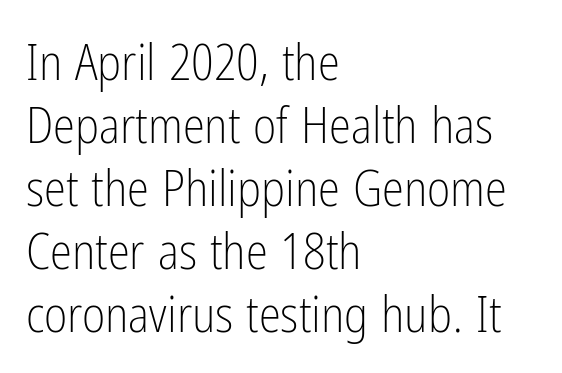
The face used here is proportionally spaced, like ordinary book or web type. The text was rendered using a sans face with plain stroke endings. The lines are quadded left. Tracking value appears to be zero — textbook default spacing. A clean baseline with only descenders dipping below it. Compared with a typical body face, this is equally light or lighter still.
